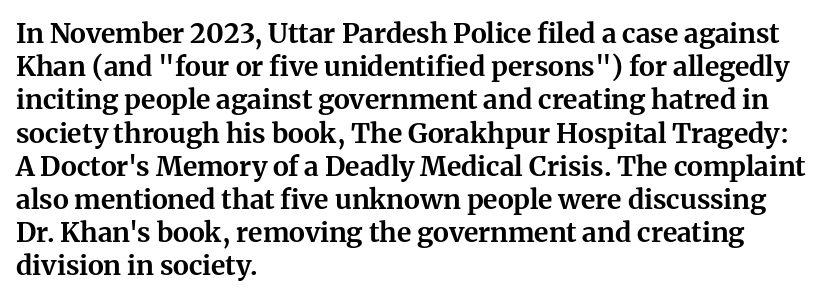
{"italic": "no", "bold": "yes", "underline": "no", "align": "left", "line_spacing_ratio": 1.23, "letter_spacing": "normal", "letter_spacing_em": 0.0, "glyph_px": 27}
